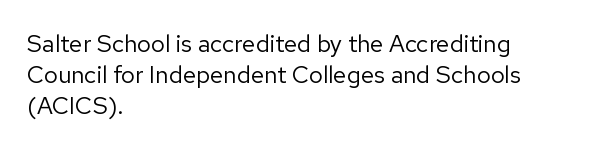
The image shows 24 px text type, upright; set left-aligned, normal line spacing (1.3x), normal letter spacing, not underlined.
